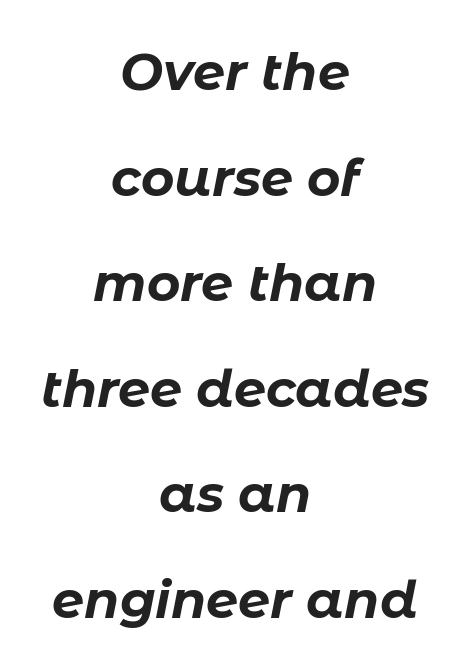
The letters advance in unequal steps, a hallmark of proportional type. Caption: standard tracking, unaltered. Notice how the passage keeps no hard edge, just a central spine. Quick note: italic.
